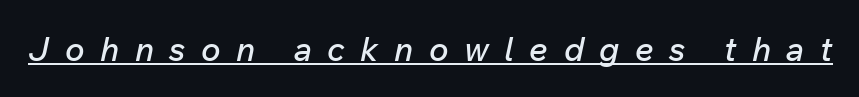
This sample uses expanded letter spacing, leaving extra air between glyphs. Each letter keeps its own natural width here, so spacing adapts to shape. In designer terms, the underline attribute is active on this setting. Emphasis-style slanted type is in use.
